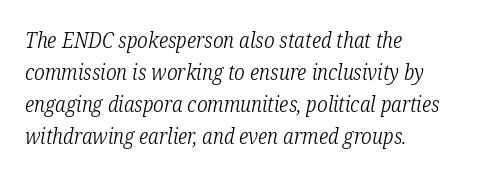
The image shows 21 px text type, italic (leaning right); set left-aligned, normal line spacing (1.53x), normal letter spacing, not underlined.
